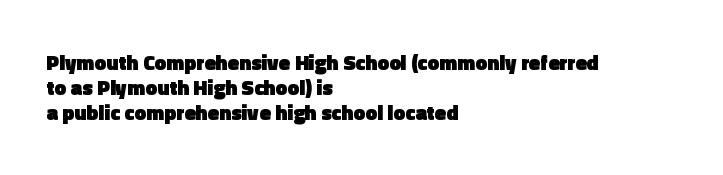
The image shows 21 px bold type, upright; set left-aligned, line spacing 1.19x, normal letter spacing, not underlined.
